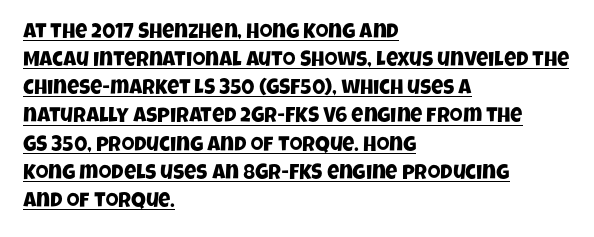
{"underline": "yes", "align": "left", "line_spacing": "normal", "line_spacing_ratio": 1.34, "letter_spacing": "normal", "letter_spacing_em": 0.0, "glyph_px": 21}
